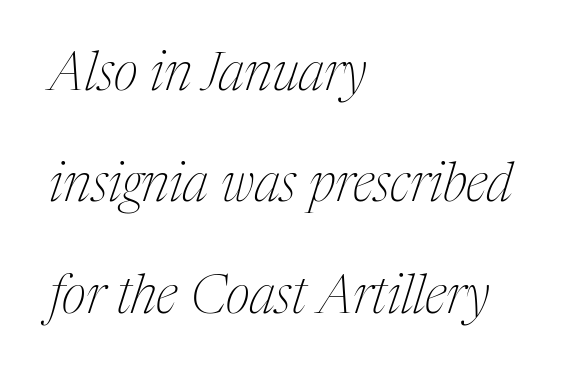
The image shows 53 px thin, condensed serif type, italic (leaning right); set left-aligned, loose line spacing (2.1x), normal letter spacing, not underlined; medium stroke contrast and a medium x-height.
